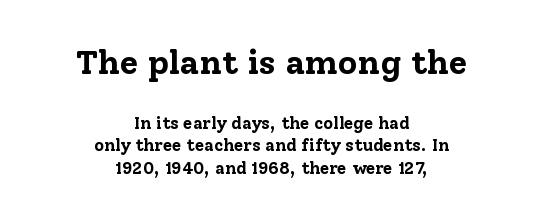
Weight: bold. The face used here is rendered with its standard letterfit. The typesetter chose a symmetrical, centered arrangement here. No word sits above an underline. Varying glyph widths throughout — classic text-font behaviour. No italicization has been applied; the sample stays upright.
